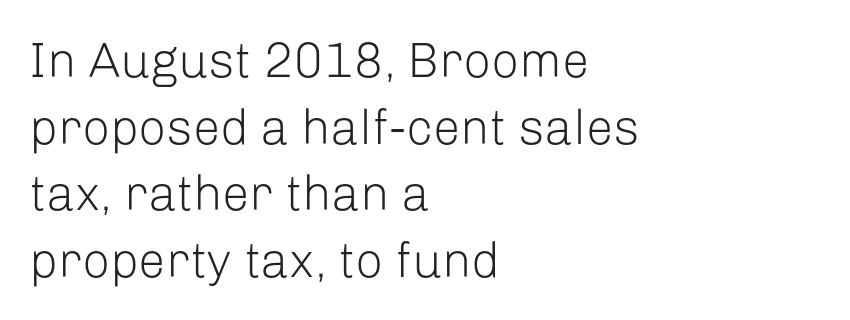
Decoration check: the copy has no underline. Tall strokes in this sample are plumb rather than angled. Is this a fixed-width face? No — the glyphs have proportional, varying widths. A typesetter would call this zero additional tracking.
